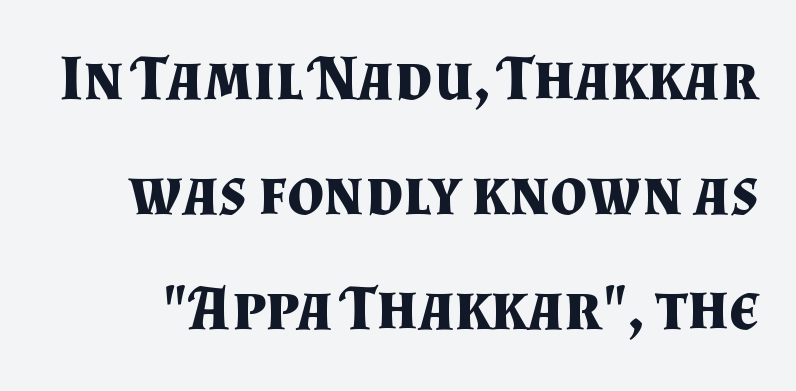
Q: Is the text bold? A: Yes.
Q: Is the text italic (slanted)? A: No, it is upright.
Q: Is the typeface a serif or a sans-serif typeface? A: Serif.
Q: Is the text underlined? A: No.
Q: Is the spacing between letters normal or unusually wide? A: Normal.
Q: Width (condensed, normal, or wide)? A: Normal.
Q: Stroke contrast? A: Medium.
Q: x-height? A: Small.
Q: Monospaced? A: No.
